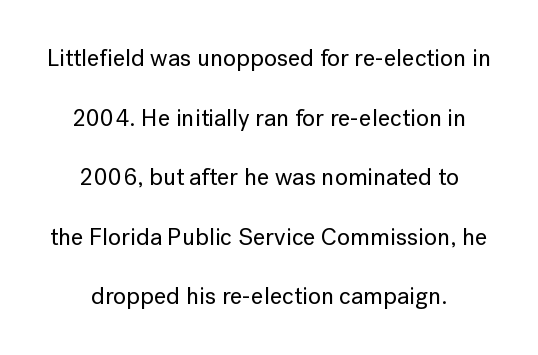
The image shows 24 px text type, upright; set centered, loose line spacing (2.48x), normal letter spacing, not underlined.
